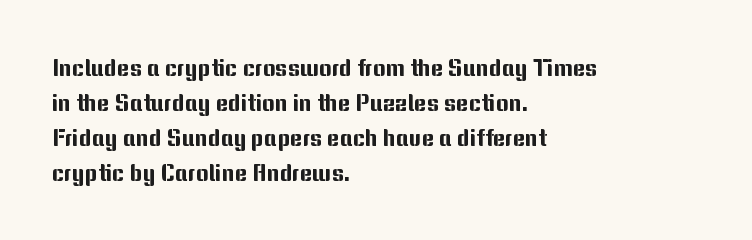
{"italic": "no", "underline": "no", "align": "left", "line_spacing": "normal", "line_spacing_ratio": 1.46, "letter_spacing": "normal", "letter_spacing_em": 0.0, "glyph_px": 24}
